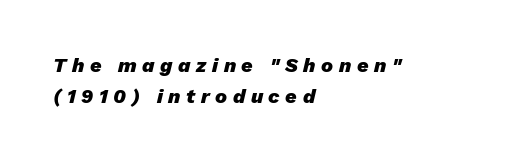
{"italic": "yes", "lean": "right", "slant_degrees": 13, "bold": "yes", "underline": "no", "align": "left", "line_spacing": "normal", "line_spacing_ratio": 1.57, "letter_spacing": "wide", "letter_spacing_em": 0.28, "glyph_px": 20}
